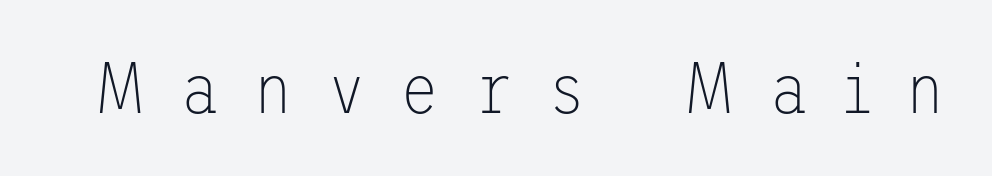
No feet cap the strokes, marking this as sans-serif type. The tracking reads as deliberately expanded to a designer's eye. Rule under the text: the space is simply empty. The type sits square on the baseline with zero lean. No chunkiness to these letters — they're not bold.
